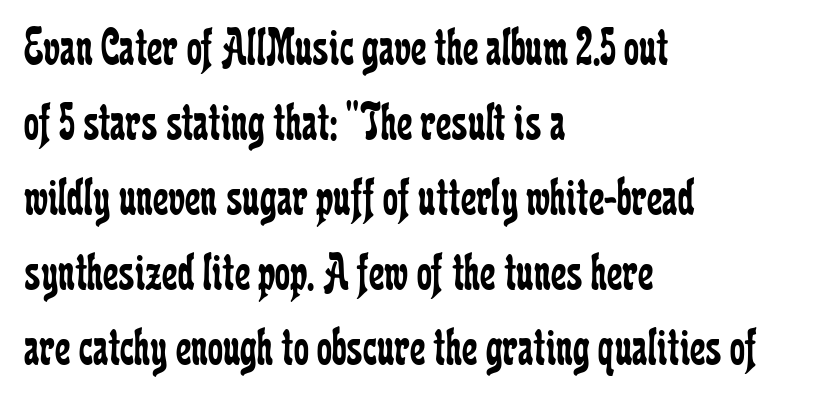
{"serif": "yes", "italic": "no", "bold": "no", "weight": "regular", "width": "condensed", "stroke_contrast": "low", "x_height": "medium", "monospaced": "no", "underline": "no", "align": "left", "line_spacing": "normal", "line_spacing_ratio": 1.39, "letter_spacing": "normal", "letter_spacing_em": 0.0, "glyph_px": 54}
